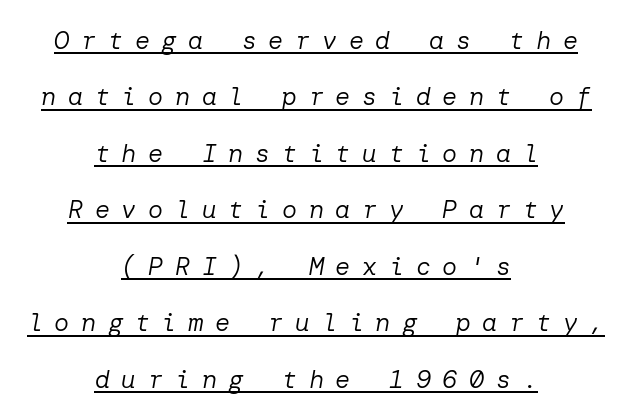
The image shows 25 px text type, italic (leaning right); set centered, loose line spacing (2.26x), unusually wide letter spacing (+0.47 em), underlined.
